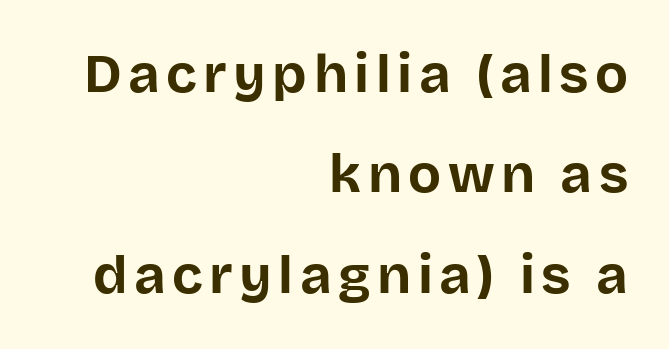
I'd call this a sans setting — the letters go barefoot. Upright lettering throughout. Weight check: bold — yes, fully. Think of a printed novel: that variable character pitch is what you see here. Where is the straight margin? On the right. The area under the type is left untouched.
